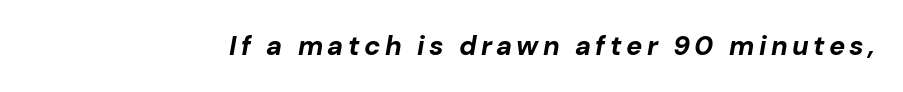
The image shows 27 px bold type, italic (leaning right); set not underlined.
